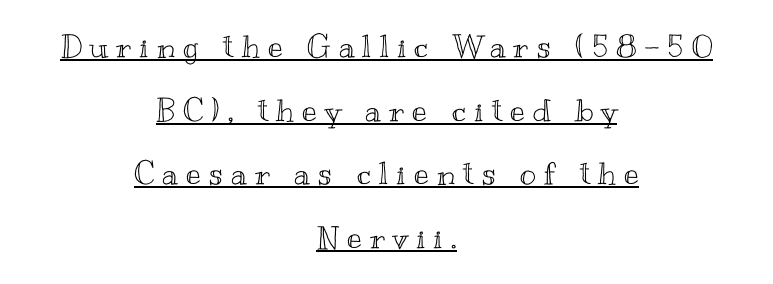
{"italic": "no", "width": "wide", "x_height": "small", "monospaced": "no", "underline": "yes", "align": "center", "line_spacing": "loose", "line_spacing_ratio": 2.05, "letter_spacing": "wide", "letter_spacing_em": 0.26, "glyph_px": 31}
